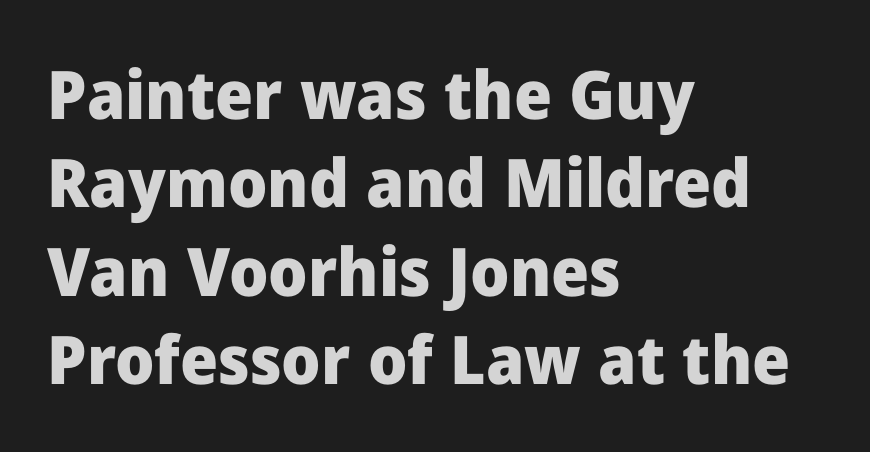
The glyphs have the mass of a bold cut. Successive baselines arrive at the customary interval. Letter spacing: default. Where is the straight margin? On the left. Each letter keeps its own natural width here, so spacing adapts to shape. No feet cap the strokes, marking this as sans-serif type.
